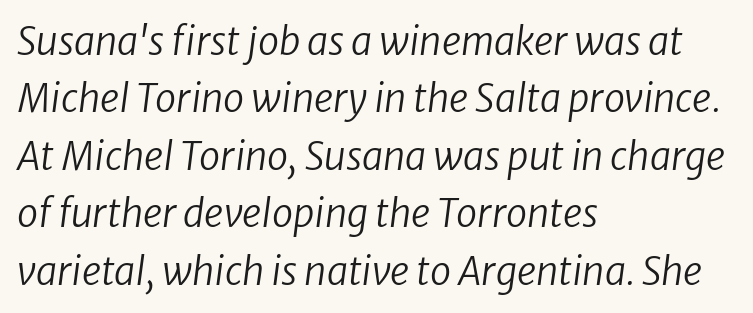
Caption: multi-line text, flush left, ragged right. The rendering uses natural spacing where letterforms have individual widths. Weight: regular or lighter. Nobody touched the tracking dial on this one. Nobody drew a line under any word here. In terms of letterform style, serifs are entirely absent.
